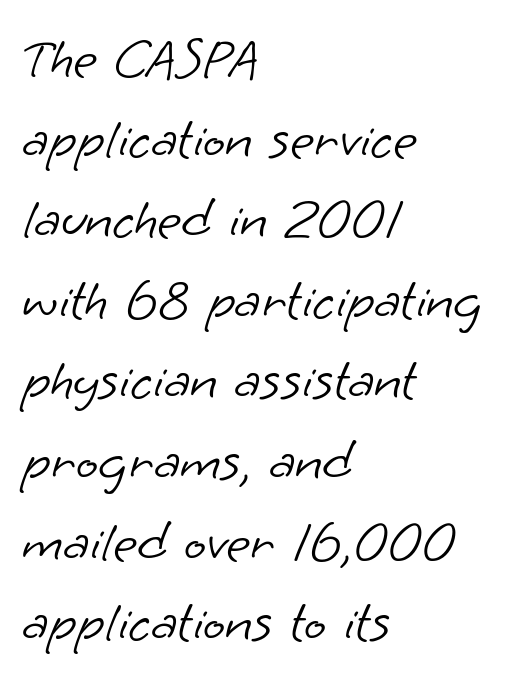
The image shows 58 px light sans-serif type; set left-aligned, normal line spacing (1.39x), normal letter spacing, not underlined; low stroke contrast and a small x-height.
